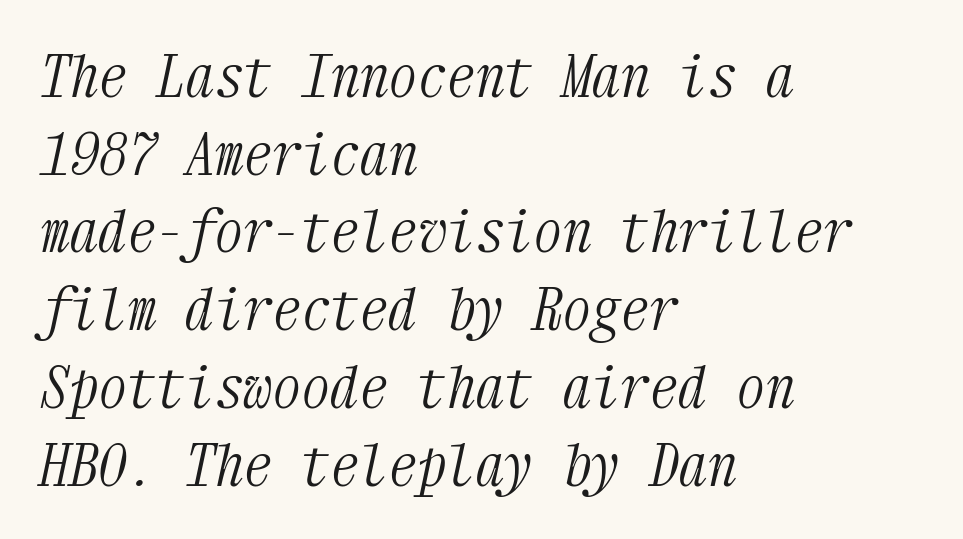
{"serif": "yes", "italic": "yes", "lean": "right", "slant_degrees": 12, "bold": "no", "weight": "light", "width": "condensed", "stroke_contrast": "medium", "x_height": "medium", "monospaced": "yes", "underline": "no", "align": "left", "line_spacing": "normal", "line_spacing_ratio": 1.34, "letter_spacing": "normal", "letter_spacing_em": 0.0, "glyph_px": 58}
